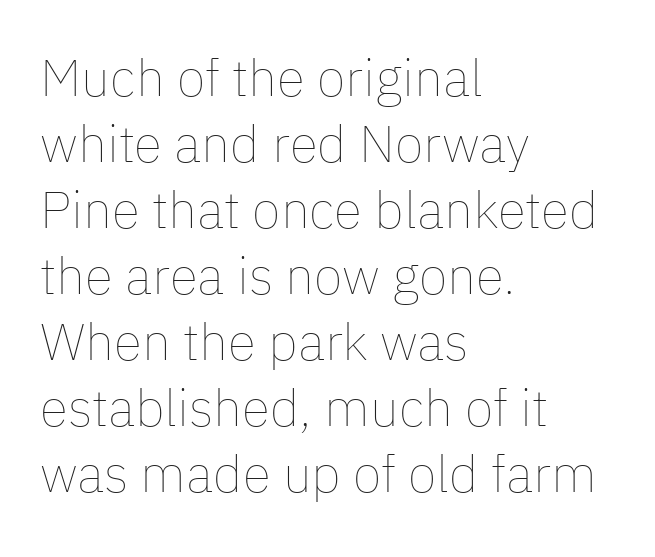
The typeface has the unassuming heft of standard copy or less. Leftover space on each line is placed entirely after the last word. The space between consecutive lines is moderate. No italicization has been applied; the sample stays upright. The rendering uses natural spacing where letterforms have individual widths.
